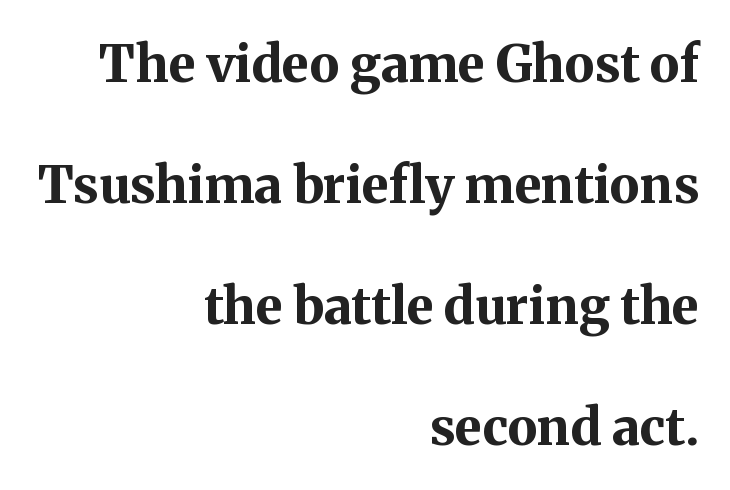
Q: Is the text bold? A: Yes.
Q: Is the text italic (slanted)? A: No, it is upright.
Q: Is the typeface a serif or a sans-serif typeface? A: Serif.
Q: Is the text underlined? A: No.
Q: How is the paragraph aligned? A: Right-aligned.
Q: Is the spacing between letters normal or unusually wide? A: Normal.
Q: Is the spacing between lines tight, normal or loose? A: Loose.
Q: Width (condensed, normal, or wide)? A: Normal.
Q: Stroke contrast? A: Medium.
Q: x-height? A: Medium.
Q: Monospaced? A: No.
